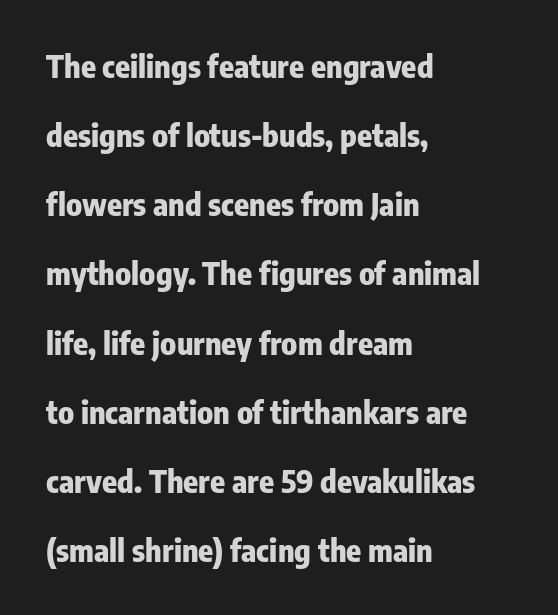
The image shows 31 px heavy, condensed sans-serif type, upright; set left-aligned, loose line spacing (2.23x), normal letter spacing, not underlined; low stroke contrast and a medium x-height.
